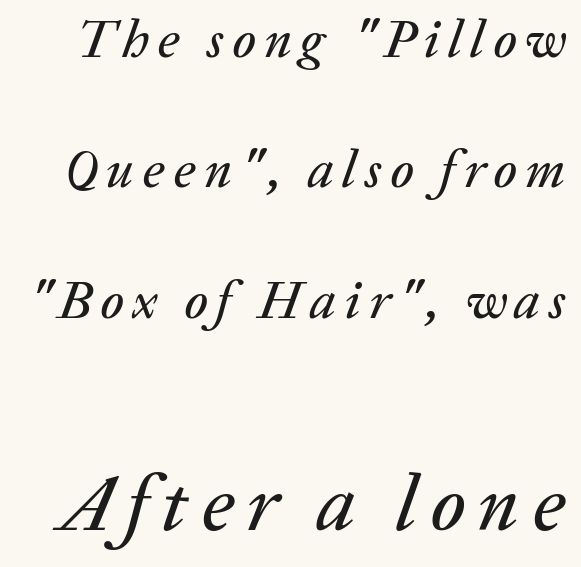
Q: Is the text italic (slanted)? A: Yes, it leans right by about 20 degrees.
Q: Is the text underlined? A: No.
Q: Is the spacing between lines tight, normal or loose? A: Loose.
Q: Which block of text is set in a larger size, the first (top) or the second (bottom)? A: The second (bottom) one.
Q: Width (condensed, normal, or wide)? A: Normal.
Q: Stroke contrast? A: Low.
Q: x-height? A: Medium.
Q: Monospaced? A: No.
